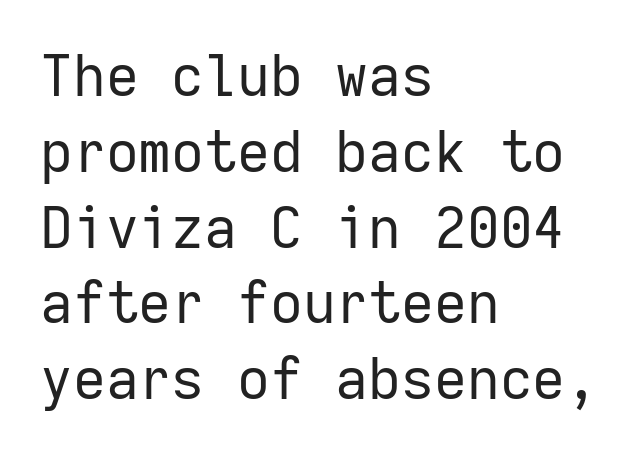
{"serif": "no", "italic": "no", "bold": "no", "weight": "regular", "width": "normal", "stroke_contrast": "low", "x_height": "medium", "monospaced": "yes", "underline": "no", "align": "left", "line_spacing": "normal", "line_spacing_ratio": 1.33, "letter_spacing": "normal", "letter_spacing_em": 0.0, "glyph_px": 57}
